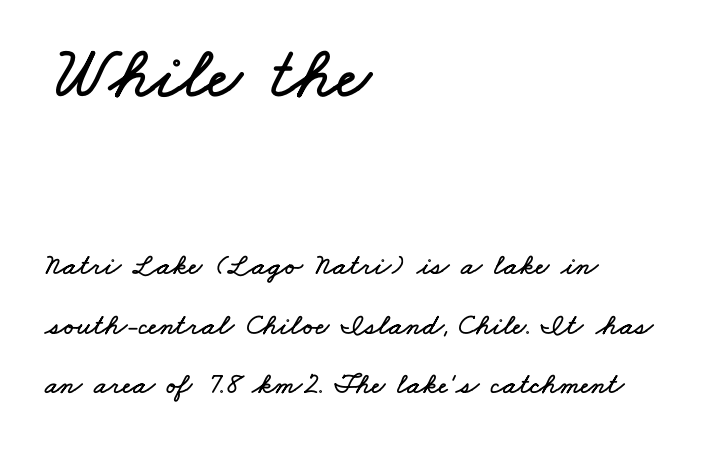
{"width": "wide", "stroke_contrast": "low", "x_height": "small", "monospaced": "no", "underline": "no", "align": "left", "line_spacing": "loose", "line_spacing_ratio": 1.98, "letter_spacing": "normal", "letter_spacing_em": 0.0, "larger_block": "first", "size_ratio": 2.5, "glyph_px": 75}
